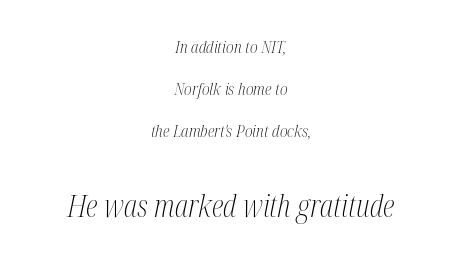
The image shows 30 px light, condensed serif type, italic (leaning right); set centered, loose line spacing (2.48x), normal letter spacing, not underlined; the second (bottom) block is 1.76x larger; medium stroke contrast and a medium x-height.
